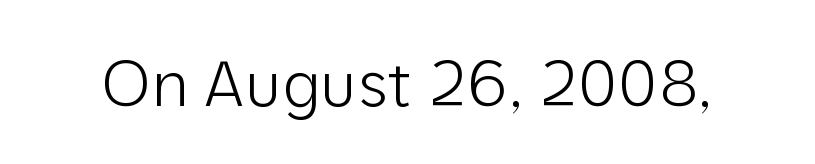
Underlining? Definitely not there. This sample has the flowing, uneven cadence of proportional lettering. Every character sits straight up, as roman type does. The cut favours lightness, reaching ordinary text weight at its darkest.
